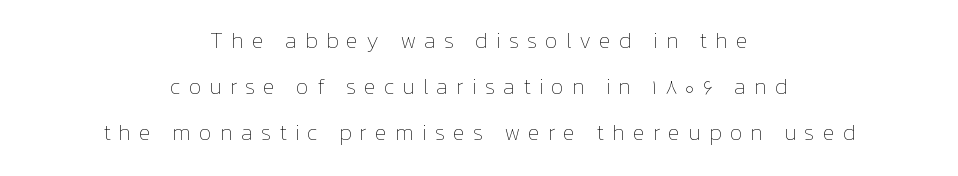
The image shows 22 px text type, upright; set centered, loose line spacing (2.08x), unusually wide letter spacing (+0.36 em), not underlined.
